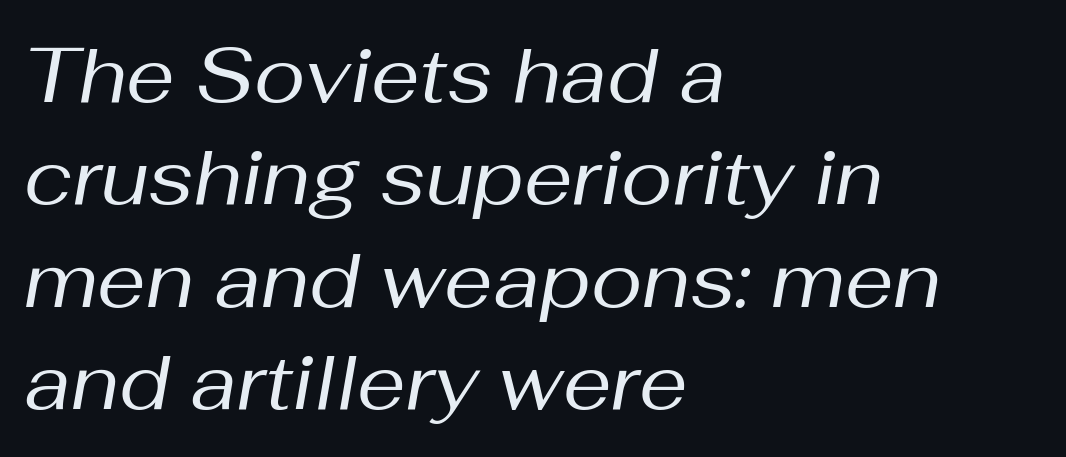
{"italic": "yes", "lean": "right", "slant_degrees": 10, "bold": "no", "weight": "regular", "width": "normal", "stroke_contrast": "medium", "x_height": "medium", "monospaced": "no", "underline": "no", "align": "left", "line_spacing": "normal", "line_spacing_ratio": 1.33, "letter_spacing": "normal", "letter_spacing_em": 0.0, "glyph_px": 77}
